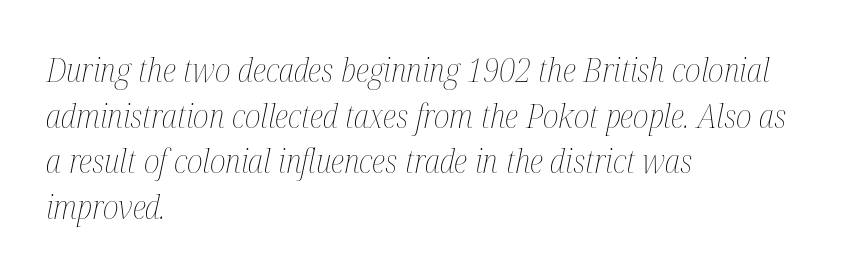
{"italic": "yes", "lean": "right", "slant_degrees": 12, "bold": "no", "weight": "thin", "width": "condensed", "stroke_contrast": "medium", "x_height": "medium", "monospaced": "no", "underline": "no", "align": "left", "line_spacing": "normal", "line_spacing_ratio": 1.38, "letter_spacing": "normal", "letter_spacing_em": 0.0, "glyph_px": 33}
